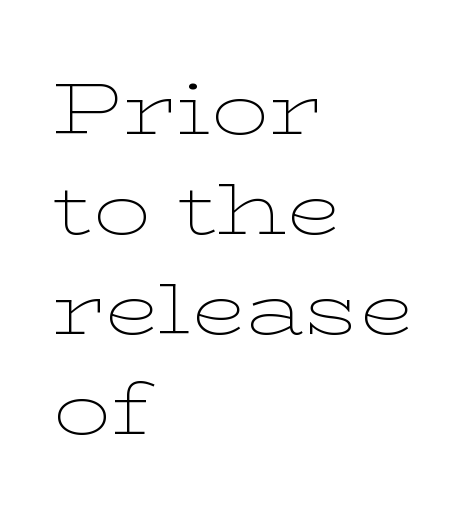
The image shows 72 px thin, wide serif type, upright; set left-aligned, normal line spacing (1.39x), normal letter spacing, not underlined; low stroke contrast and a medium x-height.
